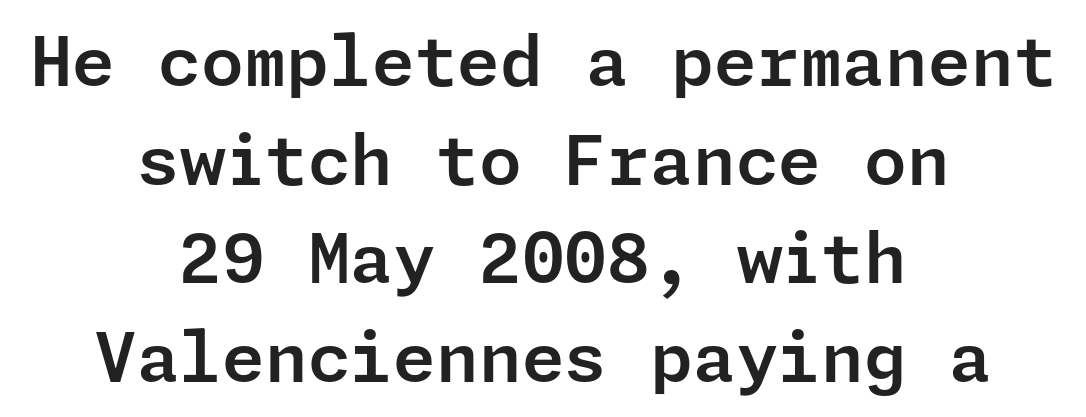
The image shows 69 px sans-serif type, upright; set centered, normal line spacing (1.43x), normal letter spacing, not underlined; low stroke contrast and a medium x-height.
